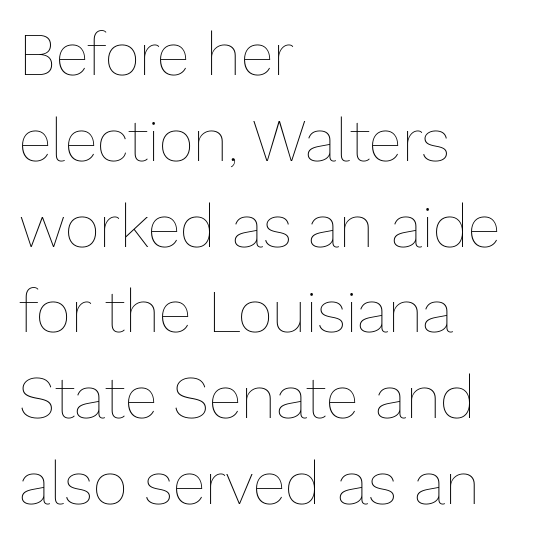
The image shows 60 px thin type, upright; set left-aligned, normal line spacing (1.43x), normal letter spacing, not underlined; low stroke contrast and a medium x-height.
